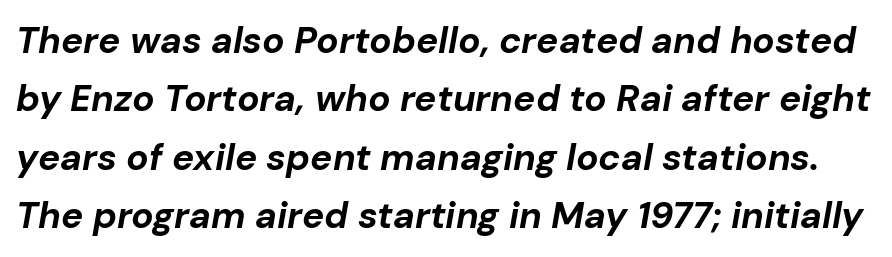
{"italic": "yes", "lean": "right", "slant_degrees": 10, "bold": "yes", "weight": "bold", "width": "normal", "stroke_contrast": "low", "x_height": "medium", "monospaced": "no", "underline": "no", "line_spacing": "normal", "line_spacing_ratio": 1.58, "letter_spacing": "normal", "letter_spacing_em": 0.0, "glyph_px": 37}
